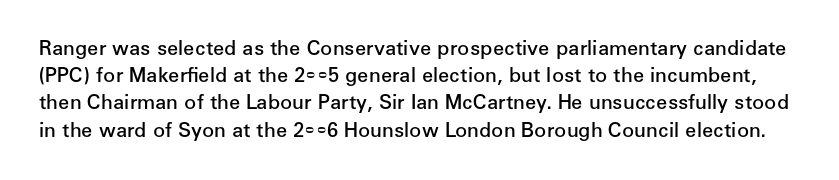
Q: Is the text bold? A: Semi-bold.
Q: Is the text italic (slanted)? A: No, it is upright.
Q: Is the text underlined? A: No.
Q: Is the spacing between letters normal or unusually wide? A: Normal.
Q: Is the spacing between lines tight, normal or loose? A: Normal.
